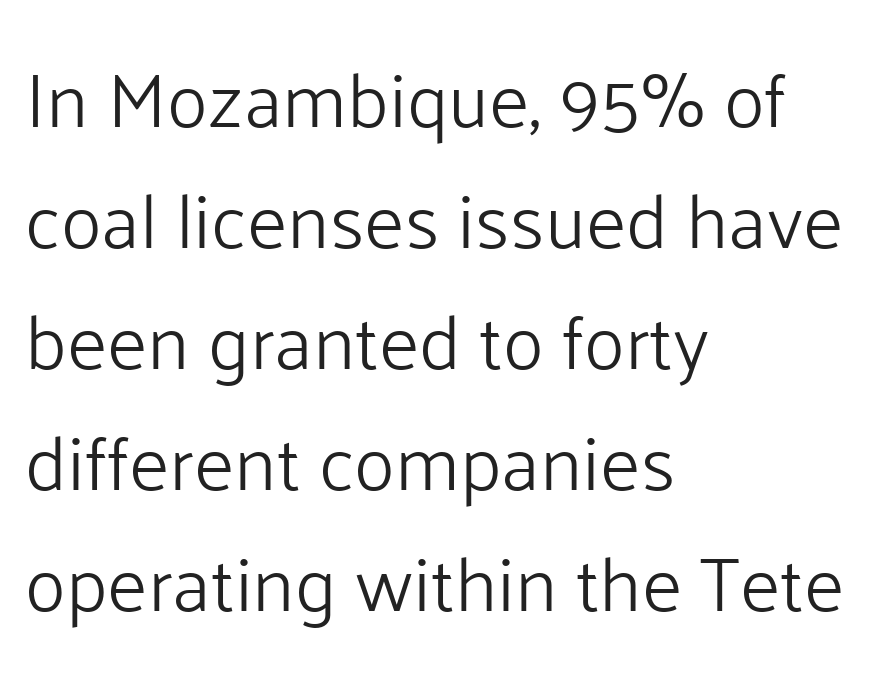
Q: Is the text bold? A: No.
Q: Is the text italic (slanted)? A: No, it is upright.
Q: Is the typeface a serif or a sans-serif typeface? A: Sans-serif.
Q: Is the text underlined? A: No.
Q: How is the paragraph aligned? A: Left-aligned.
Q: Is the spacing between letters normal or unusually wide? A: Normal.
Q: Is the spacing between lines tight, normal or loose? A: Normal.
Q: Width (condensed, normal, or wide)? A: Normal.
Q: Stroke contrast? A: Low.
Q: x-height? A: Medium.
Q: Monospaced? A: No.
